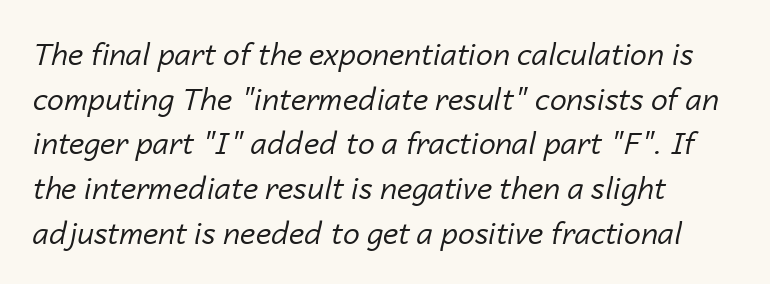
The image shows 30 px regular-weight type, italic (leaning right); set left-aligned, normal line spacing (1.49x), normal letter spacing, not underlined; low stroke contrast and a medium x-height.
